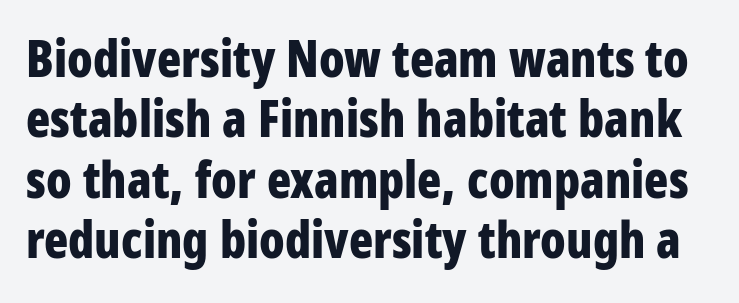
Q: Is the text bold? A: Yes.
Q: Is the text italic (slanted)? A: No, it is upright.
Q: Is the typeface a serif or a sans-serif typeface? A: Sans-serif.
Q: Is the text underlined? A: No.
Q: Is the spacing between letters normal or unusually wide? A: Normal.
Q: Width (condensed, normal, or wide)? A: Condensed.
Q: Stroke contrast? A: Low.
Q: x-height? A: Large.
Q: Monospaced? A: No.
